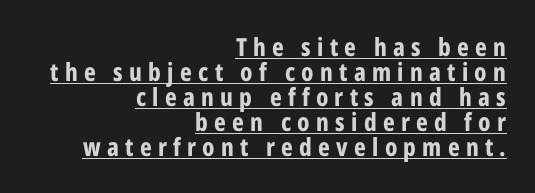
Q: Is the text bold? A: Yes.
Q: Is the text italic (slanted)? A: No, it is upright.
Q: Is the text underlined? A: Yes.
Q: How is the paragraph aligned? A: Right-aligned.
Q: Is the spacing between letters normal or unusually wide? A: Unusually wide.
Q: Is the spacing between lines tight, normal or loose? A: Tight.
